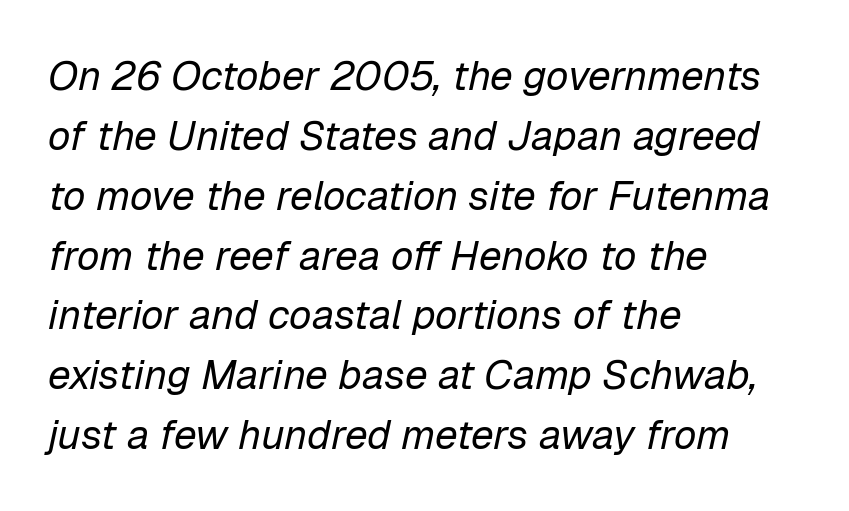
{"italic": "yes", "lean": "right", "slant_degrees": 12, "bold": "no", "weight": "regular", "width": "normal", "stroke_contrast": "low", "x_height": "medium", "monospaced": "no", "underline": "no", "align": "left", "line_spacing": "normal", "line_spacing_ratio": 1.46, "letter_spacing": "normal", "letter_spacing_em": 0.0, "glyph_px": 41}
